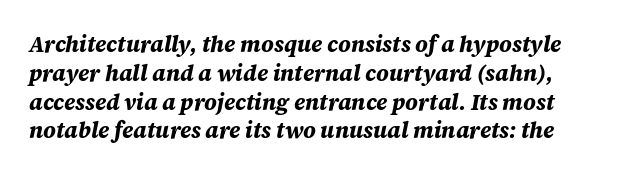
Spacing between characters is what you'd get straight out of the box. What weight is shown? A full bold with thick strokes. Horizontal bands of white between lines are of average thickness. The words here are not underlined.
